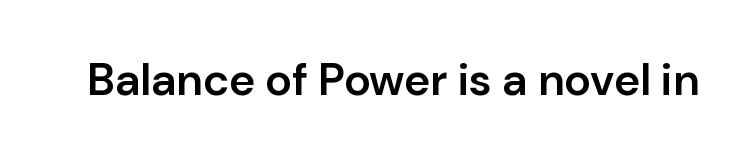
{"serif": "no", "italic": "no", "bold": "semi", "weight": "semibold", "width": "normal", "stroke_contrast": "low", "x_height": "medium", "monospaced": "no", "underline": "no", "letter_spacing": "normal", "letter_spacing_em": 0.0, "glyph_px": 45}
